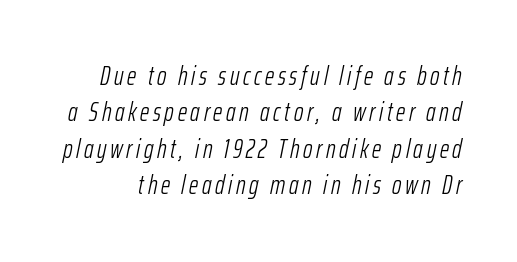
Q: Is the text bold? A: No.
Q: Is the text italic (slanted)? A: Yes, it leans right by about 12 degrees.
Q: Is the text underlined? A: No.
Q: Is the spacing between lines tight, normal or loose? A: Normal.
